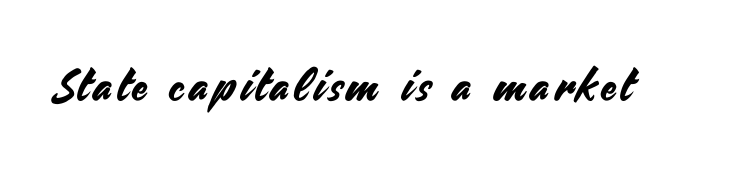
{"serif": "no", "width": "normal", "stroke_contrast": "medium", "x_height": "small", "monospaced": "no", "underline": "no", "glyph_px": 45}
